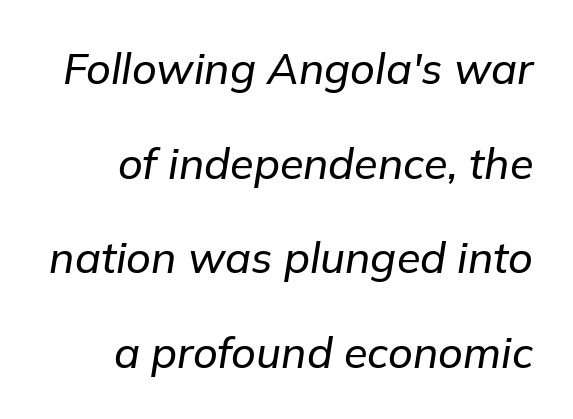
The image shows 43 px text type, italic (leaning right); set loose line spacing (2.2x), normal letter spacing, not underlined; low stroke contrast and a medium x-height.
